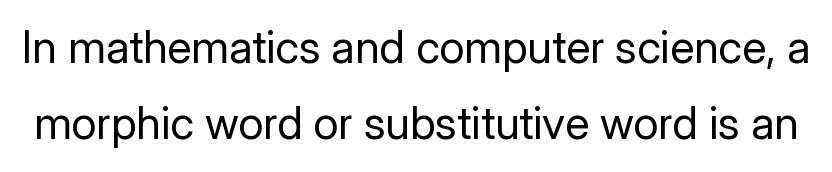
The image shows 45 px regular-weight sans-serif type, upright; set normal line spacing (1.7x), normal letter spacing, not underlined; low stroke contrast and a medium x-height.
